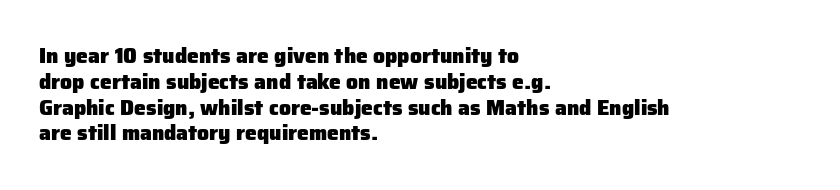
{"italic": "no", "bold": "yes", "underline": "no", "align": "left", "line_spacing_ratio": 1.23, "letter_spacing": "normal", "letter_spacing_em": 0.0, "glyph_px": 21}
